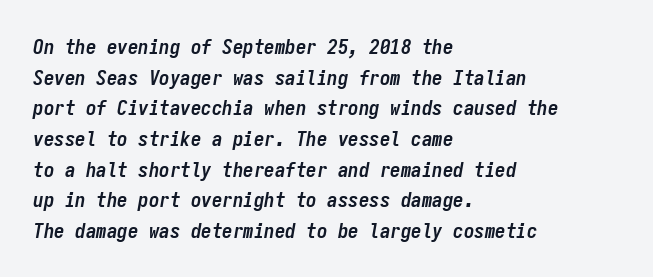
Q: Is the text bold? A: Yes.
Q: Is the text italic (slanted)? A: Yes, it leans right by about 9 degrees.
Q: Is the text underlined? A: No.
Q: How is the paragraph aligned? A: Left-aligned.
Q: Is the spacing between letters normal or unusually wide? A: Normal.
Q: Is the spacing between lines tight, normal or loose? A: Normal.
